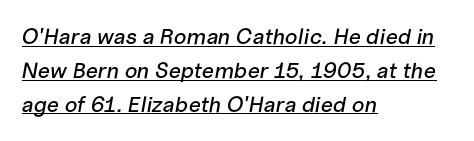
Q: Is the text italic (slanted)? A: Yes, it leans right by about 10 degrees.
Q: Is the text underlined? A: Yes.
Q: How is the paragraph aligned? A: Left-aligned.
Q: Is the spacing between letters normal or unusually wide? A: Normal.
Q: Is the spacing between lines tight, normal or loose? A: Normal.
